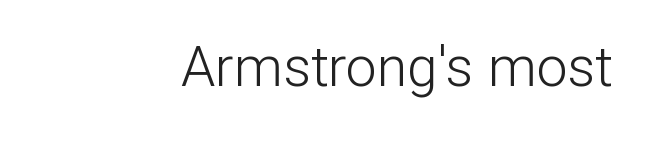
Q: Is the text bold? A: No.
Q: Is the text italic (slanted)? A: No, it is upright.
Q: Is the typeface a serif or a sans-serif typeface? A: Sans-serif.
Q: Is the text underlined? A: No.
Q: How is the paragraph aligned? A: Right-aligned.
Q: Is the spacing between letters normal or unusually wide? A: Normal.
Q: Width (condensed, normal, or wide)? A: Normal.
Q: Stroke contrast? A: Low.
Q: x-height? A: Medium.
Q: Monospaced? A: No.
